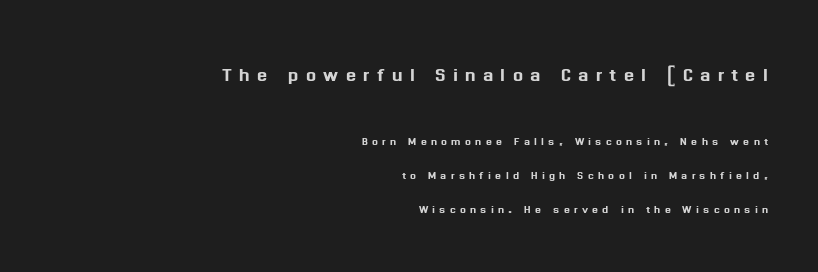
These lines are set flush right with a ragged left edge. The lettering holds an erect, upright posture throughout. These lines have a slow, spaced-out rhythm from letter to letter. The area under the type is left untouched. Compared with typical paragraphs, the rows here are farther apart. Larger block? The one above; the one below is distinctly smaller.
